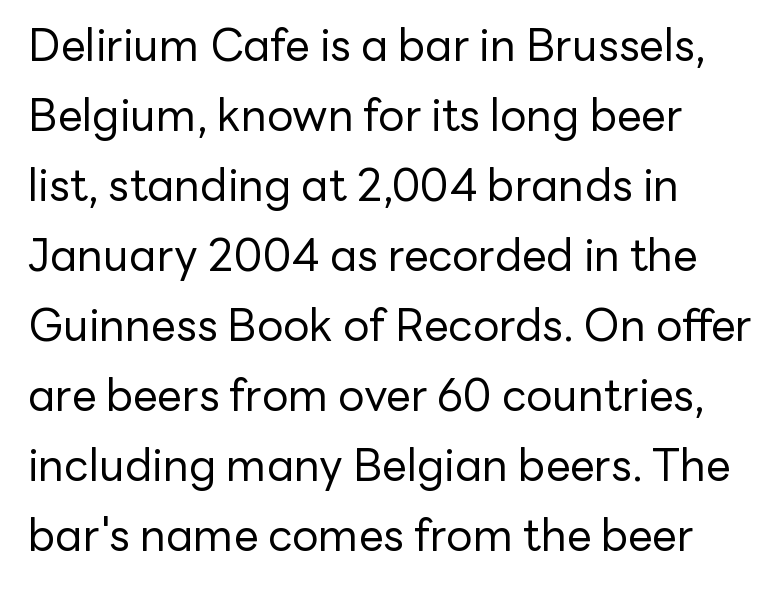
Q: Is the text bold? A: No.
Q: Is the text italic (slanted)? A: No, it is upright.
Q: Is the typeface a serif or a sans-serif typeface? A: Sans-serif.
Q: Is the text underlined? A: No.
Q: How is the paragraph aligned? A: Left-aligned.
Q: Is the spacing between letters normal or unusually wide? A: Normal.
Q: Is the spacing between lines tight, normal or loose? A: Normal.
Q: Width (condensed, normal, or wide)? A: Normal.
Q: Stroke contrast? A: Low.
Q: x-height? A: Medium.
Q: Monospaced? A: No.
